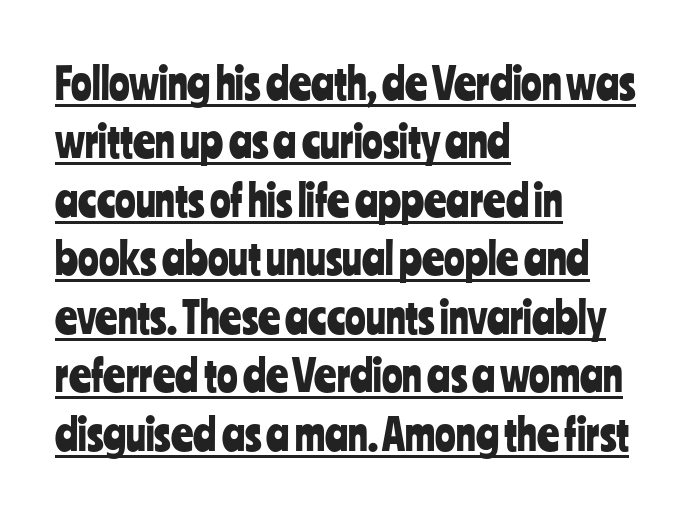
Q: Is the text italic (slanted)? A: No, it is upright.
Q: Is the typeface a serif or a sans-serif typeface? A: Sans-serif.
Q: Is the text underlined? A: Yes.
Q: How is the paragraph aligned? A: Left-aligned.
Q: Is the spacing between letters normal or unusually wide? A: Normal.
Q: Is the spacing between lines tight, normal or loose? A: Normal.
Q: Width (condensed, normal, or wide)? A: Condensed.
Q: Stroke contrast? A: Low.
Q: x-height? A: Medium.
Q: Monospaced? A: No.
